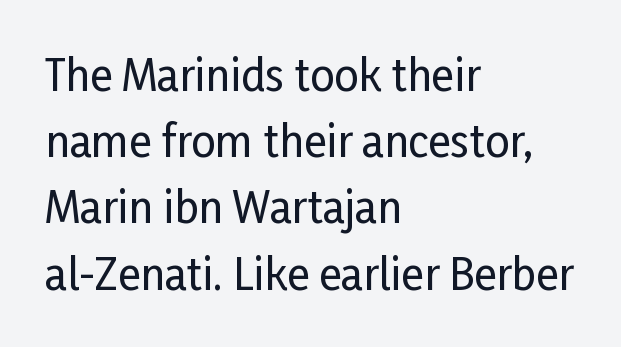
The image shows 43 px condensed sans-serif type, upright; set left-aligned, normal line spacing (1.54x), normal letter spacing, not underlined; low stroke contrast and a medium x-height.
